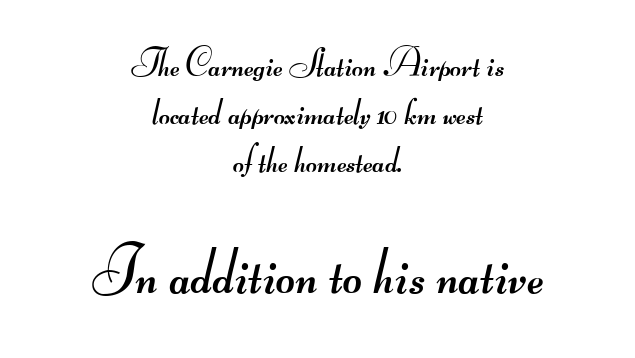
The typesetting does not lean heavy: it is not bold. Is this a sans? Yes — the strokes have no serifs. Character size in the trailing block exceeds that of the leading block. Is the letter spacing exaggerated? No — it looks like the ordinary default. The foot of each line stays bare and open.
